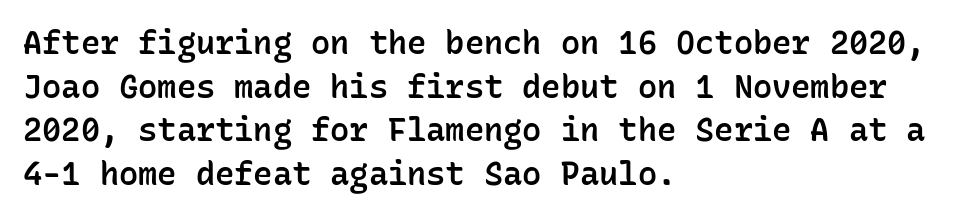
The image shows 32 px semibold sans-serif type, upright, monospaced; set left-aligned, normal line spacing (1.36x), normal letter spacing, not underlined; low stroke contrast and a medium x-height.
